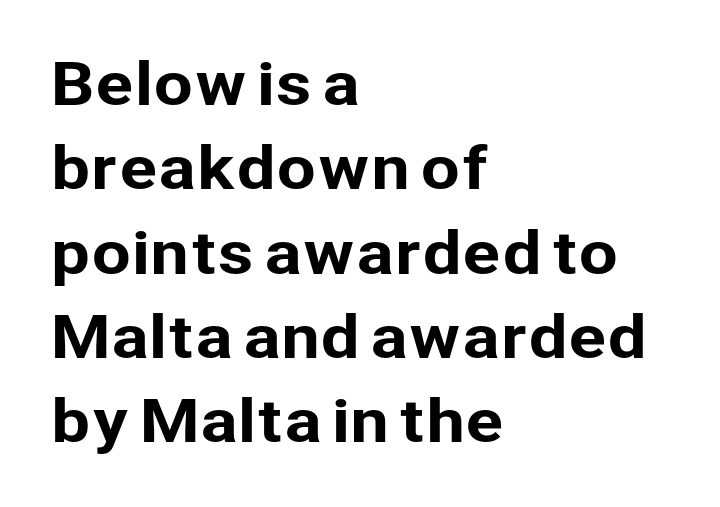
The image shows 57 px sans-serif type, upright; set left-aligned, normal line spacing (1.48x), normal letter spacing, not underlined; low stroke contrast and a medium x-height.
